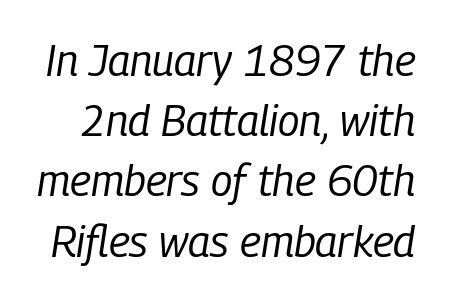
Q: Is the text bold? A: No.
Q: Is the text italic (slanted)? A: Yes, it leans right by about 9 degrees.
Q: Is the text underlined? A: No.
Q: Is the spacing between letters normal or unusually wide? A: Normal.
Q: Is the spacing between lines tight, normal or loose? A: Normal.
Q: Width (condensed, normal, or wide)? A: Condensed.
Q: Stroke contrast? A: Low.
Q: x-height? A: Medium.
Q: Monospaced? A: No.
